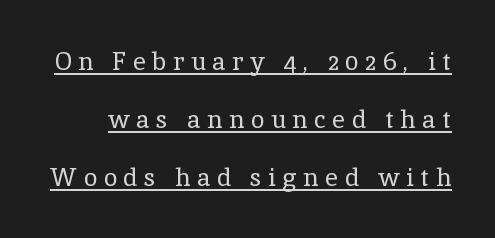
Q: Is the text bold? A: No.
Q: Is the text italic (slanted)? A: No, it is upright.
Q: Is the text underlined? A: Yes.
Q: Is the spacing between letters normal or unusually wide? A: Unusually wide.
Q: Is the spacing between lines tight, normal or loose? A: Loose.
